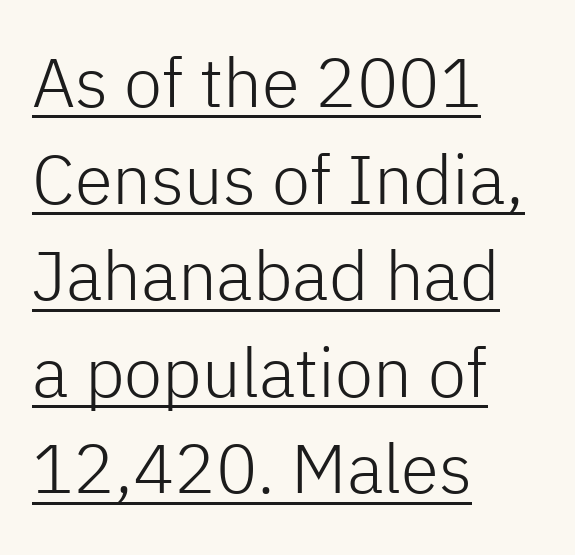
The image shows 69 px light sans-serif type, upright; set left-aligned, normal line spacing (1.4x), normal letter spacing, underlined; low stroke contrast and a medium x-height.
